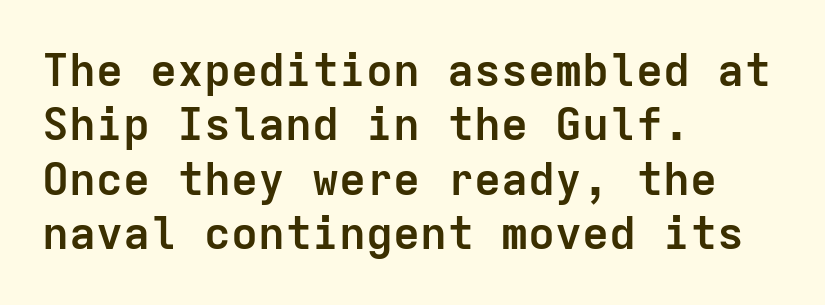
Q: Is the text bold? A: Yes.
Q: Is the text italic (slanted)? A: No, it is upright.
Q: Is the typeface a serif or a sans-serif typeface? A: Sans-serif.
Q: Is the text underlined? A: No.
Q: How is the paragraph aligned? A: Left-aligned.
Q: Is the spacing between letters normal or unusually wide? A: Normal.
Q: Width (condensed, normal, or wide)? A: Normal.
Q: Stroke contrast? A: Low.
Q: x-height? A: Medium.
Q: Monospaced? A: Yes.
